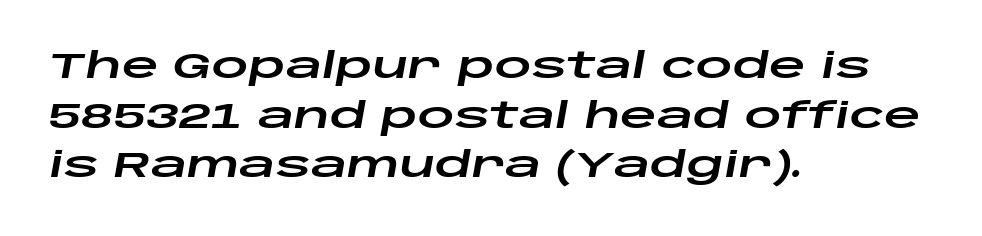
The image shows 36 px wide type, italic (leaning right); set left-aligned, normal line spacing (1.38x), normal letter spacing, not underlined; low stroke contrast and a large x-height.
